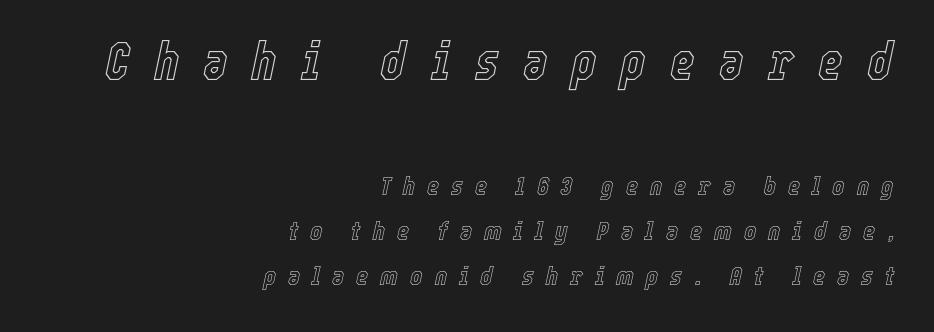
Plain, unruled lines of type. Each letter keeps its own natural width here, so spacing adapts to shape. Italic: yes, the glyphs are oblique. The initial chunk of copy outweighs the following chunk in type size. The letterforms stand isolated, each surrounded by extra space.
